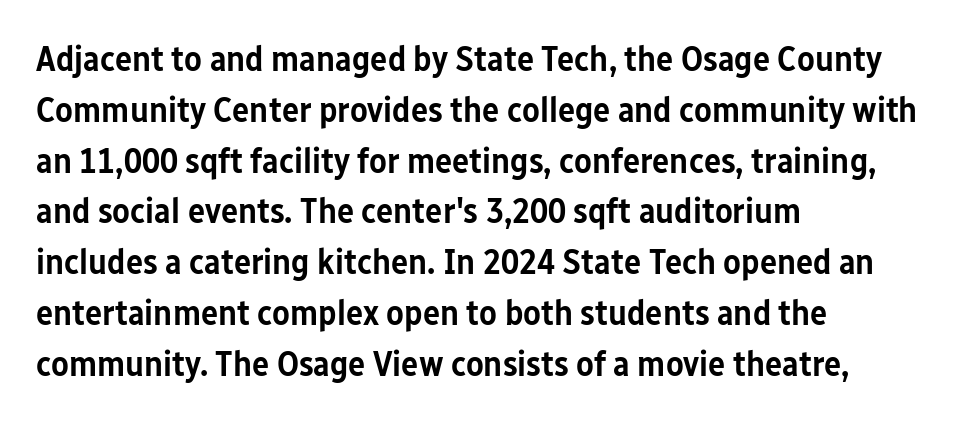
Q: Is the text bold? A: Semi-bold.
Q: Is the text italic (slanted)? A: No, it is upright.
Q: Is the typeface a serif or a sans-serif typeface? A: Sans-serif.
Q: Is the text underlined? A: No.
Q: How is the paragraph aligned? A: Left-aligned.
Q: Is the spacing between letters normal or unusually wide? A: Normal.
Q: Is the spacing between lines tight, normal or loose? A: Normal.
Q: Width (condensed, normal, or wide)? A: Condensed.
Q: Stroke contrast? A: Low.
Q: x-height? A: Medium.
Q: Monospaced? A: No.
